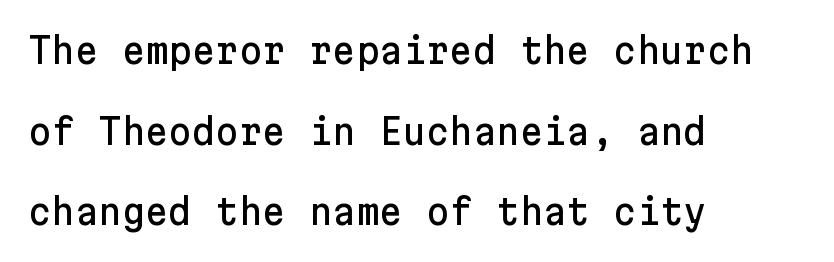
{"serif": "no", "italic": "no", "width": "normal", "stroke_contrast": "low", "x_height": "medium", "underline": "no", "align": "left", "line_spacing": "loose", "line_spacing_ratio": 2.24, "letter_spacing": "normal", "letter_spacing_em": 0.0, "glyph_px": 36}
